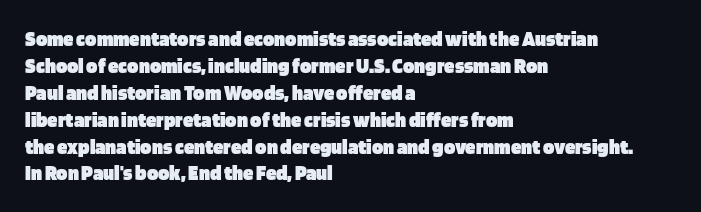
Q: Is the text bold? A: Yes.
Q: Is the text italic (slanted)? A: No, it is upright.
Q: Is the text underlined? A: No.
Q: How is the paragraph aligned? A: Left-aligned.
Q: Is the spacing between letters normal or unusually wide? A: Normal.
Q: Is the spacing between lines tight, normal or loose? A: Normal.
